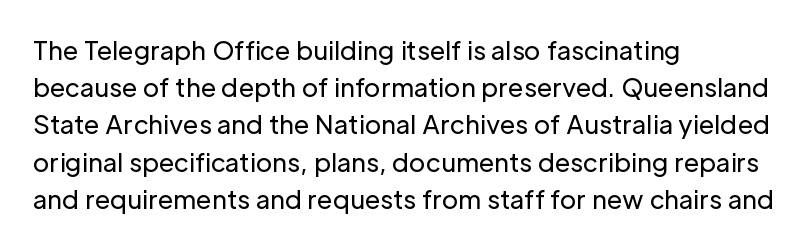
Q: Is the text bold? A: No.
Q: Is the text italic (slanted)? A: No, it is upright.
Q: Is the text underlined? A: No.
Q: How is the paragraph aligned? A: Left-aligned.
Q: Is the spacing between letters normal or unusually wide? A: Normal.
Q: Is the spacing between lines tight, normal or loose? A: Normal.
